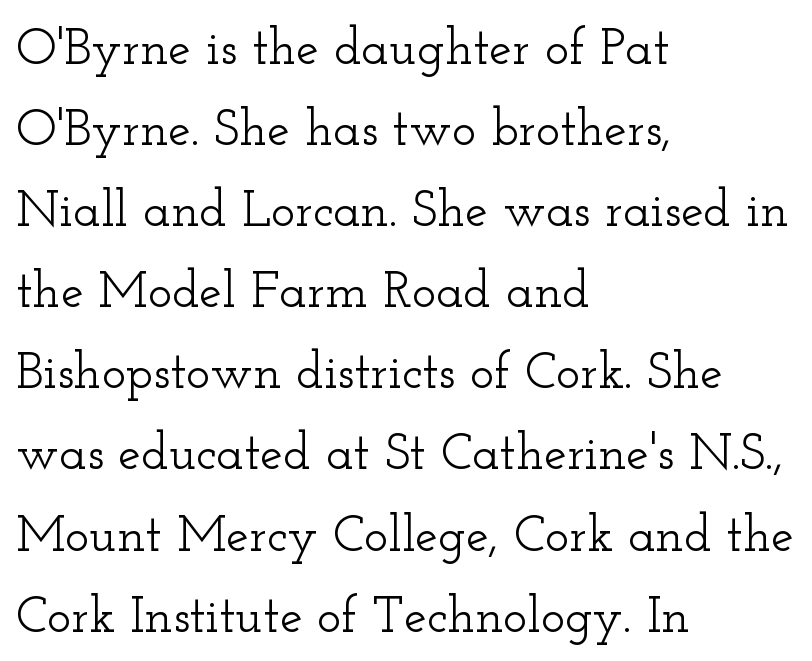
Is there much room between lines? A standard amount, neither cramped nor airy. The font's upright variant was chosen for this text. Proportional: the letters do not fall into vertical columns. This sample uses plain, unmodified letter spacing. Does the copy run flush right? No — it runs flush left. Observe the serifs anchoring each vertical stroke in this sample.
